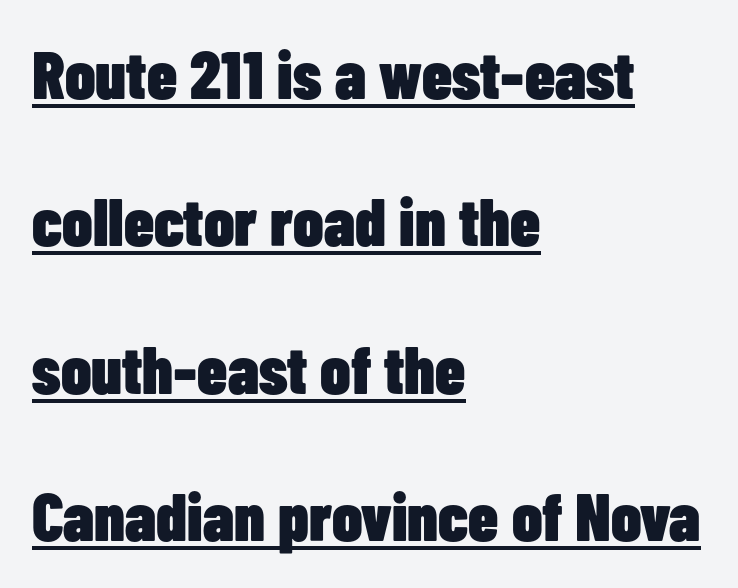
Q: Is the text bold? A: Yes.
Q: Is the text italic (slanted)? A: No, it is upright.
Q: Is the typeface a serif or a sans-serif typeface? A: Sans-serif.
Q: Is the text underlined? A: Yes.
Q: How is the paragraph aligned? A: Left-aligned.
Q: Is the spacing between letters normal or unusually wide? A: Normal.
Q: Is the spacing between lines tight, normal or loose? A: Loose.
Q: Width (condensed, normal, or wide)? A: Condensed.
Q: Stroke contrast? A: Low.
Q: x-height? A: Medium.
Q: Monospaced? A: No.
